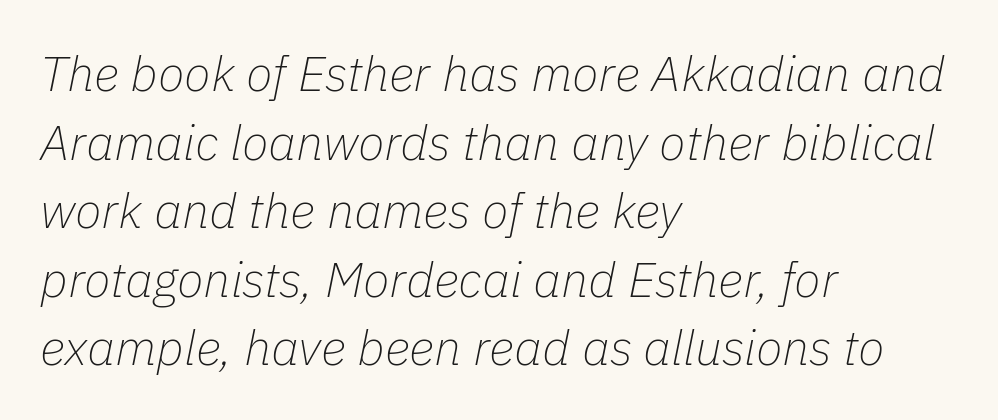
{"italic": "yes", "lean": "right", "slant_degrees": 11, "bold": "no", "weight": "thin", "width": "normal", "stroke_contrast": "low", "x_height": "medium", "monospaced": "no", "underline": "no", "align": "left", "line_spacing": "normal", "line_spacing_ratio": 1.4, "letter_spacing": "normal", "letter_spacing_em": 0.0, "glyph_px": 49}
